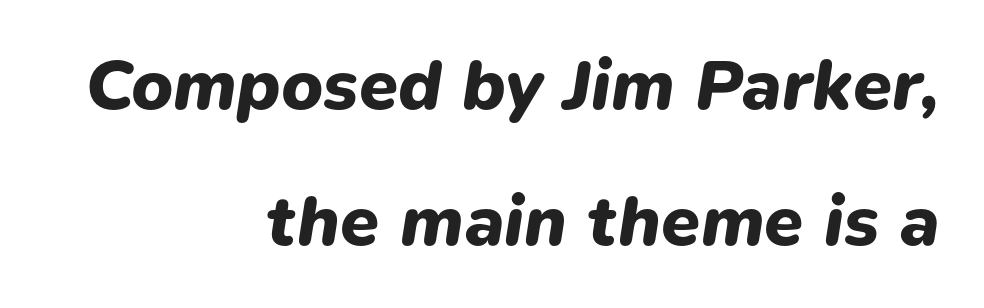
The image shows 71 px heavy type, italic (leaning right); set right-aligned, loose line spacing (1.92x), normal letter spacing, not underlined; low stroke contrast and a medium x-height.
